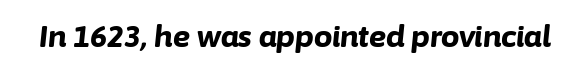
{"italic": "yes", "lean": "right", "slant_degrees": 6, "bold": "yes", "weight": "bold", "width": "normal", "stroke_contrast": "low", "x_height": "medium", "monospaced": "no", "underline": "no", "letter_spacing": "normal", "letter_spacing_em": 0.0, "glyph_px": 29}
